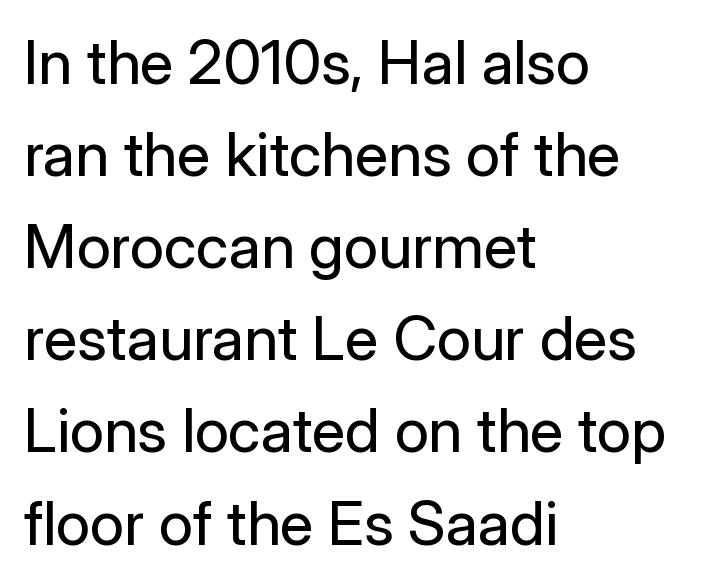
{"serif": "no", "italic": "no", "bold": "no", "weight": "regular", "width": "normal", "stroke_contrast": "low", "x_height": "medium", "monospaced": "no", "underline": "no", "align": "left", "line_spacing": "normal", "line_spacing_ratio": 1.51, "letter_spacing": "normal", "letter_spacing_em": 0.0, "glyph_px": 61}
